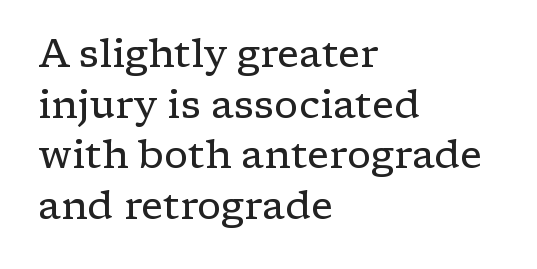
Q: Is the text bold? A: No.
Q: Is the text italic (slanted)? A: No, it is upright.
Q: Is the typeface a serif or a sans-serif typeface? A: Serif.
Q: Is the text underlined? A: No.
Q: How is the paragraph aligned? A: Left-aligned.
Q: Is the spacing between letters normal or unusually wide? A: Normal.
Q: Is the spacing between lines tight, normal or loose? A: Normal.
Q: Width (condensed, normal, or wide)? A: Wide.
Q: Stroke contrast? A: Low.
Q: x-height? A: Medium.
Q: Monospaced? A: No.
